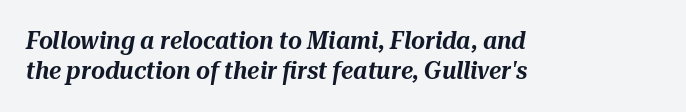
The space directly below the letters is spotless. Does the lettering tilt? It does — this is italic. These lines are set flush left with a ragged right edge. Does the leading feel generous? No, just average. Nothing unusual about the tracking: characters are spaced as the font intends.
